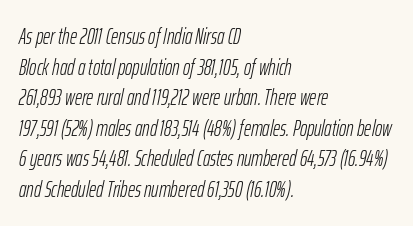
{"italic": "yes", "lean": "right", "slant_degrees": 12, "bold": "no", "underline": "no", "align": "left", "line_spacing": "normal", "line_spacing_ratio": 1.39, "letter_spacing": "normal", "letter_spacing_em": 0.0, "glyph_px": 22}
